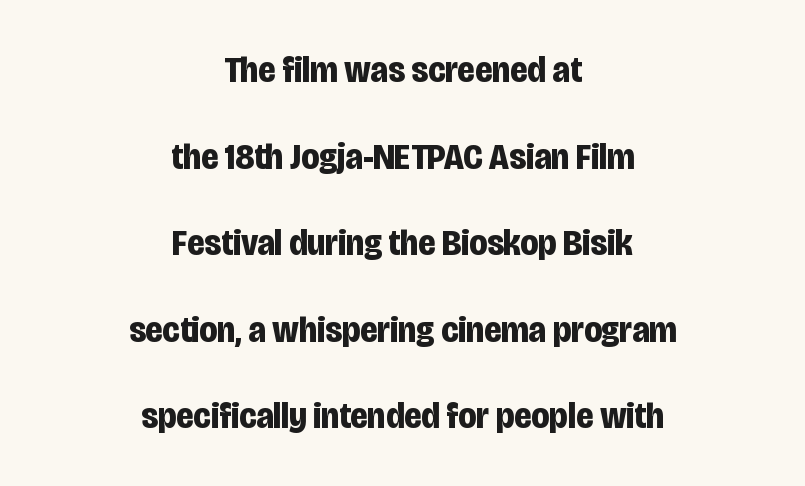
Is the type bold? Yes — the strokes are clearly thick and heavy. Anything drawn beneath the words? Only blank space. These lines keep a tight, regular rhythm from letter to letter. The paragraph has two soft edges and a firm central axis.
